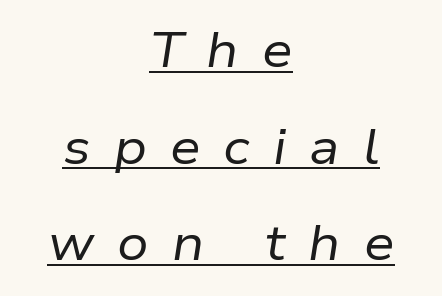
Think of a printed novel: that variable character pitch is what you see here. The whole block is typeset with a tilt. A great deal of white space separates one row of letters from the next. Inter-character spacing is expanded well beyond the font's built-in metrics. This is not heavy type; no bold has been used.
